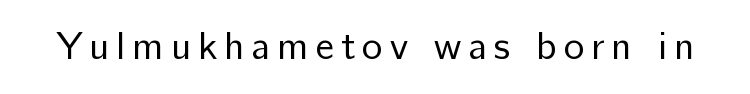
{"serif": "no", "italic": "no", "bold": "no", "weight": "regular", "width": "normal", "stroke_contrast": "low", "x_height": "medium", "monospaced": "no", "underline": "no", "glyph_px": 39}
